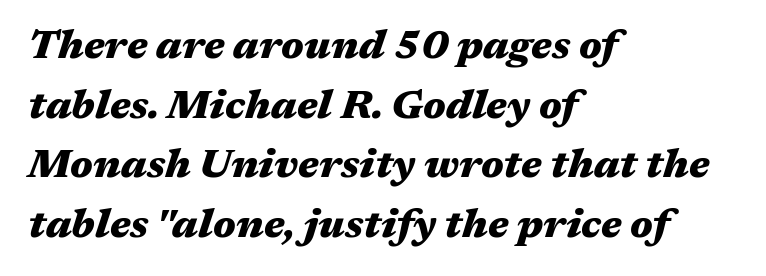
The image shows 40 px heavy, wide type, italic (leaning right); set left-aligned, normal line spacing (1.49x), normal letter spacing, not underlined; medium stroke contrast and a medium x-height.
